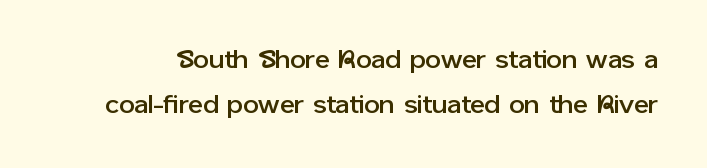
The image shows 25 px text type, upright; set line spacing 1.81x, normal letter spacing, not underlined.
